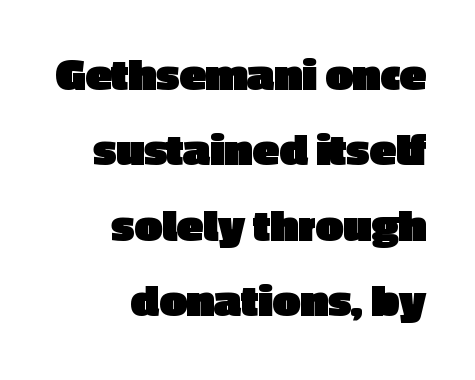
Caption: standard tracking, unaltered. The words here are not underlined. A dark, heavy texture on the line: the type is bold. Think of a printed novel: that variable character pitch is what you see here. The text block is weighted toward the right margin, trailing off unevenly leftward.
